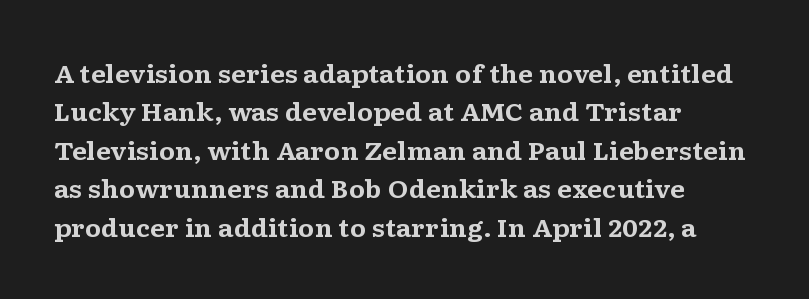
Check the space under the baseline: it is left empty. A classic flush-left, rag-right setting is used for this passage. These lines sit exactly where default settings would place them. Students, note that the glyphs here touch the page at normal intervals. The type sits square on the baseline with zero lean.
